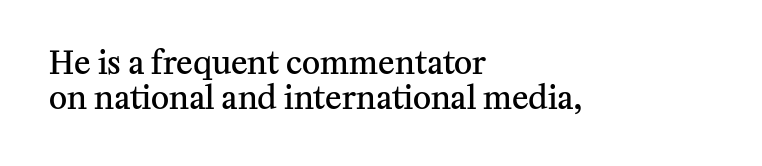
The image shows 31 px semibold serif type, upright; set left-aligned, tight line spacing (1.14x), normal letter spacing, not underlined; medium stroke contrast and a medium x-height.
